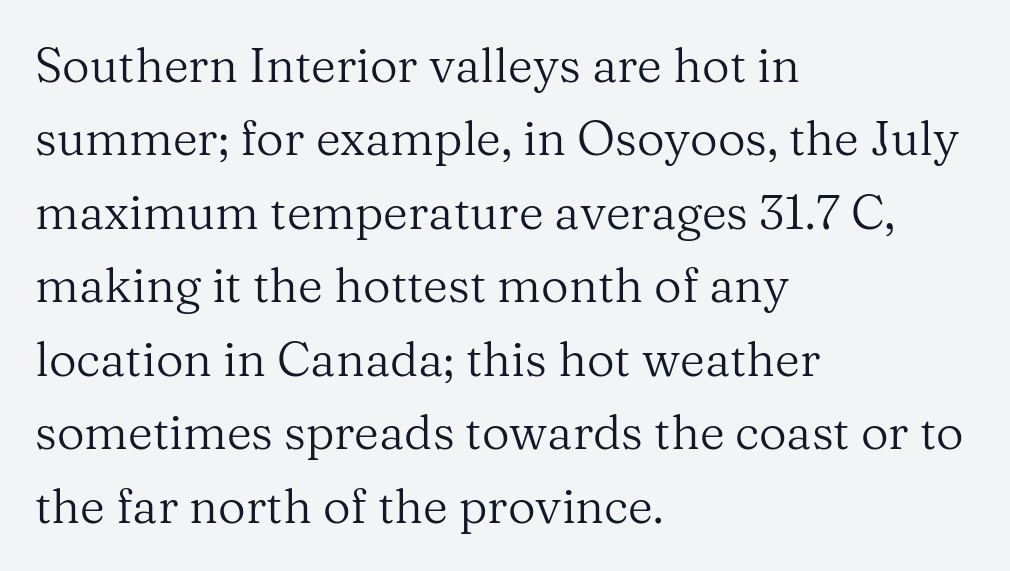
Q: Is the text bold? A: No.
Q: Is the text italic (slanted)? A: No, it is upright.
Q: Is the typeface a serif or a sans-serif typeface? A: Serif.
Q: Is the text underlined? A: No.
Q: How is the paragraph aligned? A: Left-aligned.
Q: Is the spacing between letters normal or unusually wide? A: Normal.
Q: Is the spacing between lines tight, normal or loose? A: Normal.
Q: Width (condensed, normal, or wide)? A: Normal.
Q: Stroke contrast? A: Medium.
Q: x-height? A: Medium.
Q: Monospaced? A: No.
